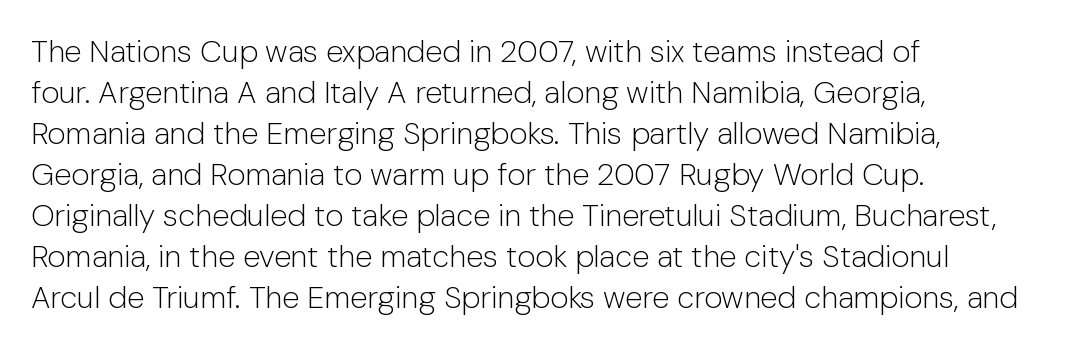
Q: Is the text bold? A: No.
Q: Is the text italic (slanted)? A: No, it is upright.
Q: Is the typeface a serif or a sans-serif typeface? A: Sans-serif.
Q: Is the text underlined? A: No.
Q: How is the paragraph aligned? A: Left-aligned.
Q: Is the spacing between letters normal or unusually wide? A: Normal.
Q: Is the spacing between lines tight, normal or loose? A: Normal.
Q: Width (condensed, normal, or wide)? A: Normal.
Q: Stroke contrast? A: Low.
Q: x-height? A: Medium.
Q: Monospaced? A: No.
